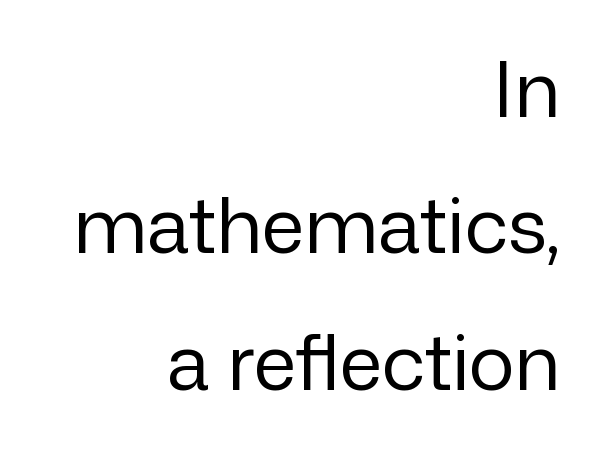
{"serif": "no", "italic": "no", "bold": "no", "weight": "regular", "width": "normal", "stroke_contrast": "low", "x_height": "medium", "monospaced": "no", "underline": "no", "align": "right", "line_spacing_ratio": 1.77, "letter_spacing": "normal", "letter_spacing_em": 0.0, "glyph_px": 77}
